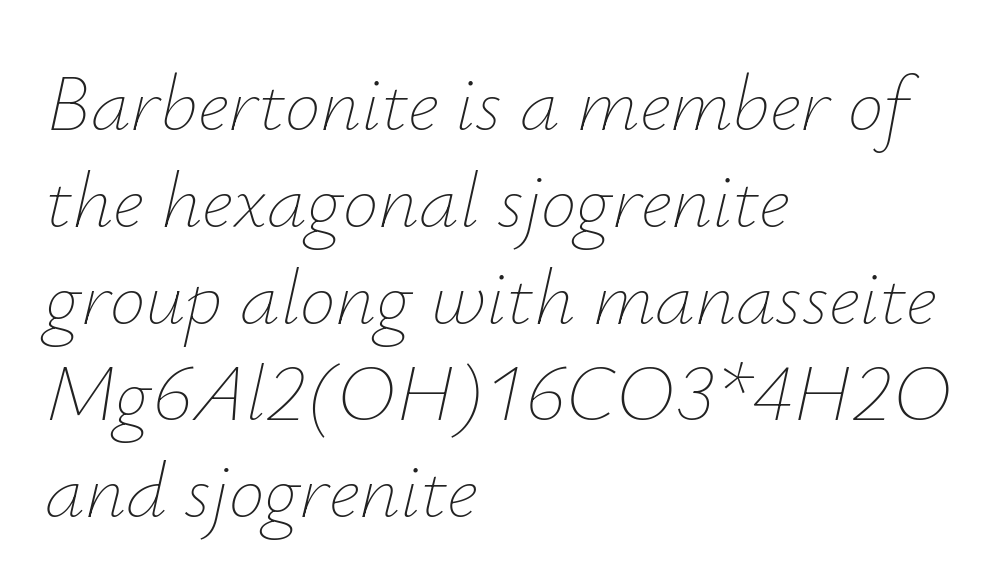
The image shows 80 px thin type, italic (leaning right); set left-aligned, line spacing 1.21x, normal letter spacing, not underlined; low stroke contrast and a small x-height.
